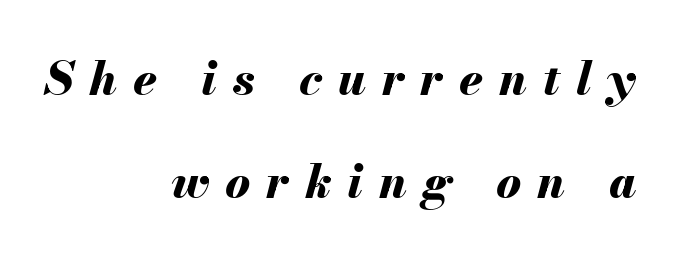
How heavy is the stroke? Heavy — this is a bold. Notice the wide empty band between every row — that's loose leading. The zone under the glyphs is completely vacant. One-word summary of the alignment: right. Compared with ordinary roman type, these characters are visibly tilted. The face used here is proportionally spaced, like ordinary book or web type.
